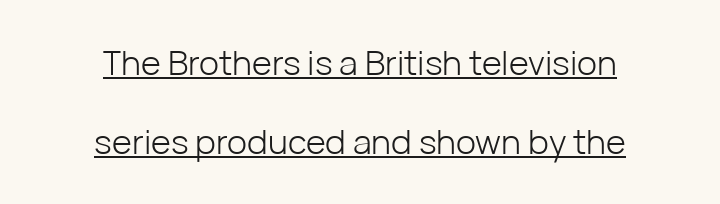
Q: Is the text bold? A: No.
Q: Is the text italic (slanted)? A: No, it is upright.
Q: Is the typeface a serif or a sans-serif typeface? A: Sans-serif.
Q: Is the text underlined? A: Yes.
Q: How is the paragraph aligned? A: Centered.
Q: Is the spacing between letters normal or unusually wide? A: Normal.
Q: Is the spacing between lines tight, normal or loose? A: Loose.
Q: Width (condensed, normal, or wide)? A: Normal.
Q: Stroke contrast? A: Low.
Q: x-height? A: Medium.
Q: Monospaced? A: No.
